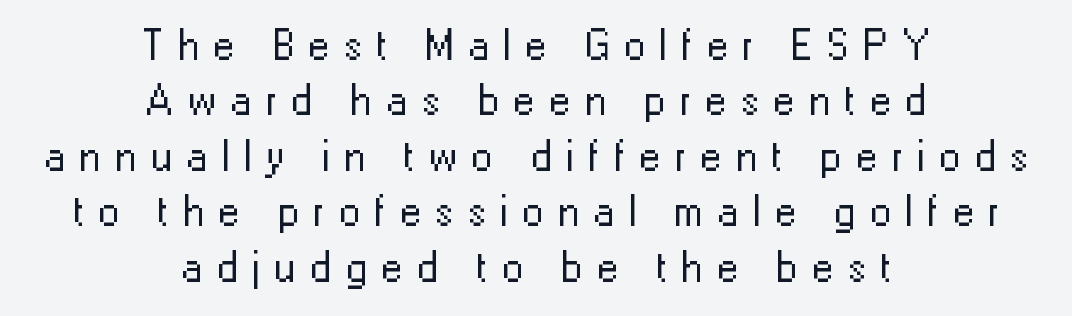
A typesetter would label this face a sans. The space beneath each line is pristine and unruled. Italic: no, the glyphs are upright roman. A typesetter would call this heavily tracked-out type.
